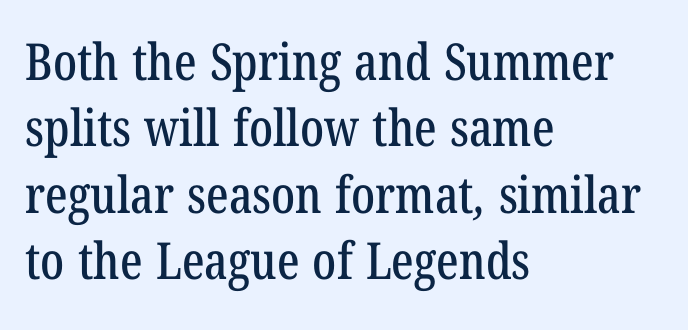
The rendering keeps characters at their native spacing. Horizontally, the lines are justified to the leading edge only. The block of text has a typical density, with ordinary space between rows. Unmarked baselines from the first word to the last.
